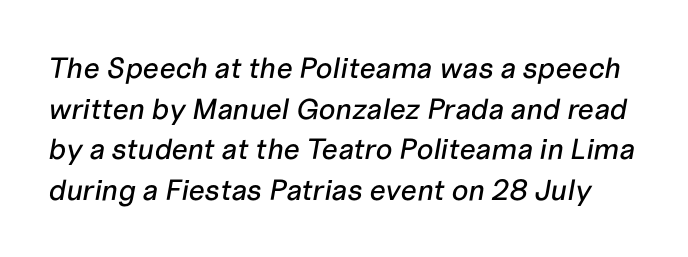
The image shows 29 px text type, italic (leaning right); set normal line spacing (1.4x), normal letter spacing, not underlined; low stroke contrast and a medium x-height.
